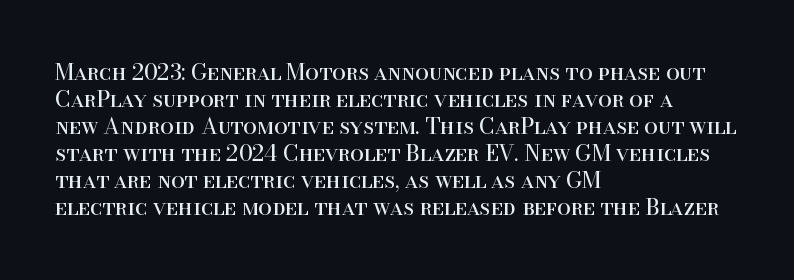
Q: Is the text bold? A: No.
Q: Is the text italic (slanted)? A: No, it is upright.
Q: Is the text underlined? A: No.
Q: How is the paragraph aligned? A: Left-aligned.
Q: Is the spacing between letters normal or unusually wide? A: Normal.
